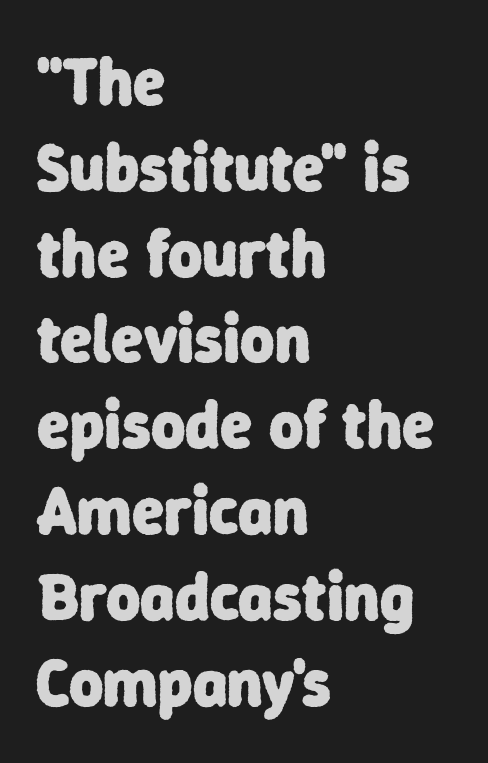
{"serif": "no", "bold": "yes", "weight": "heavy", "width": "normal", "stroke_contrast": "low", "x_height": "medium", "monospaced": "no", "underline": "no", "align": "left", "line_spacing": "normal", "line_spacing_ratio": 1.3, "letter_spacing": "normal", "letter_spacing_em": 0.0, "glyph_px": 66}
